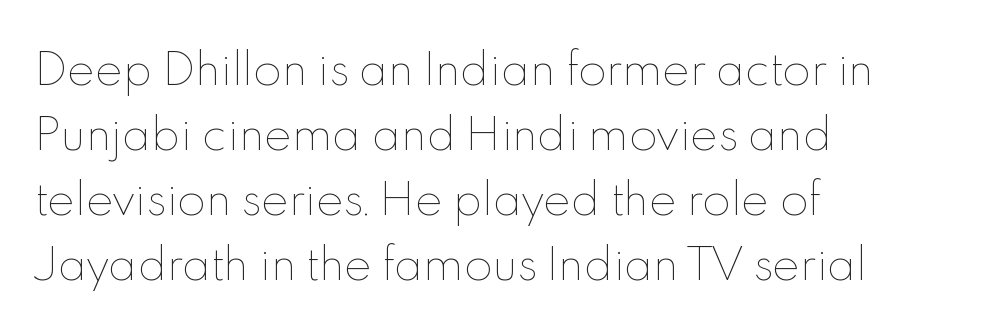
{"italic": "no", "bold": "no", "weight": "thin", "width": "normal", "x_height": "small", "monospaced": "no", "underline": "no", "align": "left", "line_spacing": "normal", "line_spacing_ratio": 1.55, "letter_spacing": "normal", "letter_spacing_em": 0.0, "glyph_px": 42}
